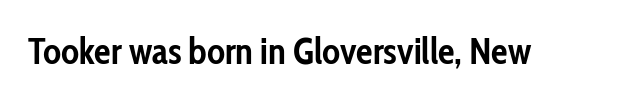
Nope, no serifs anywhere on these letters. These words are printed bold, with thick strokes throughout. A roman cut, with each character standing at attention. The face used here is proportionally spaced, like ordinary book or web type. Each row of text sits above clean, open space.
